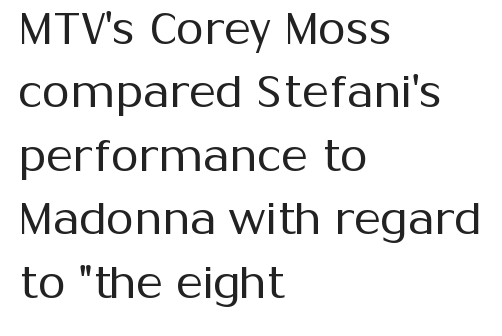
The lettering holds an erect, upright posture throughout. The passage shown is not bold in any degree. Letters rest on an invisible, unmarked baseline. A classic flush-left, rag-right setting is used for this passage. No extra tracking has been applied to these lines.
